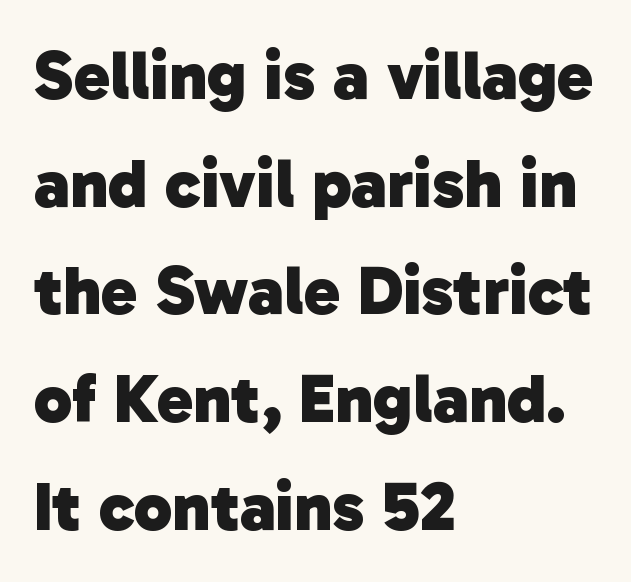
This sample is left-justified, so line endings fall wherever the words run out. This sample has the flowing, uneven cadence of proportional lettering. The line-height multiplier appears to be the usual default. Type style note: lacks serifs.
